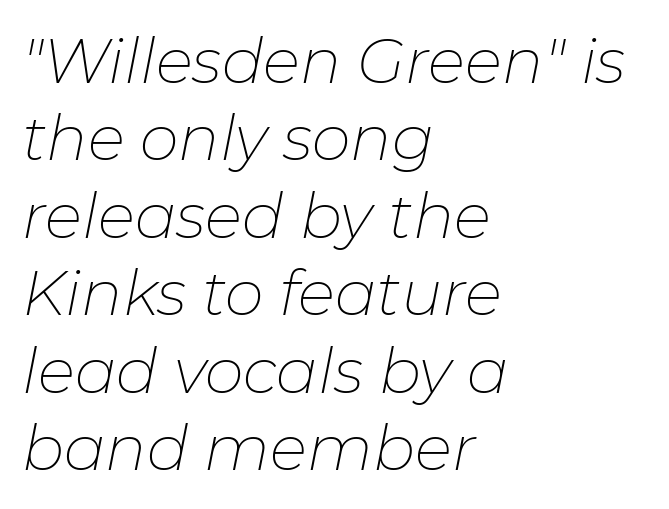
{"italic": "yes", "lean": "right", "slant_degrees": 11, "bold": "no", "weight": "thin", "width": "normal", "stroke_contrast": "low", "x_height": "medium", "monospaced": "no", "underline": "no", "align": "left", "line_spacing": "normal", "line_spacing_ratio": 1.25, "letter_spacing": "normal", "letter_spacing_em": 0.0, "glyph_px": 62}
